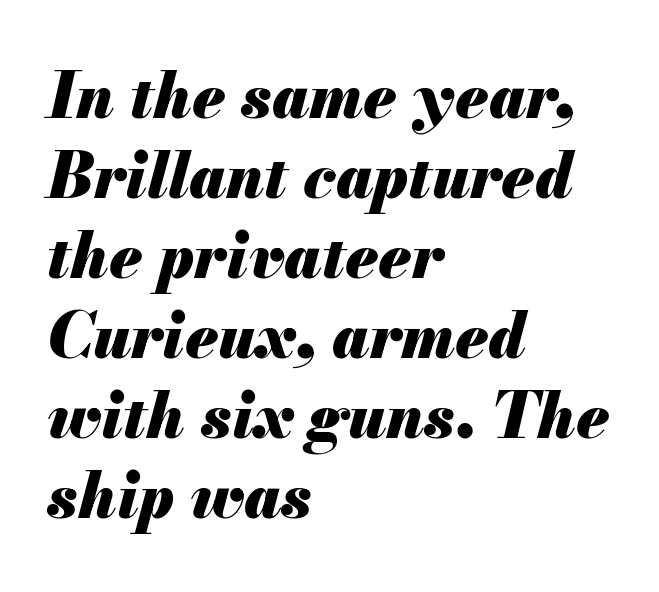
Caption: standard tracking, unaltered. Plenty of ink on the page — the face is bold. Bare-footed words on every line. Compared with ordinary roman type, these characters are visibly tilted. Short and long lines alike share a common starting point at left.
